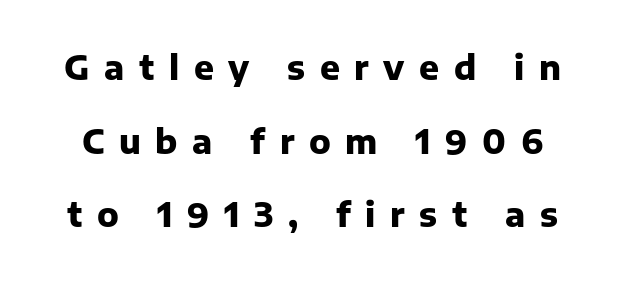
You could fit nearly another row in the gap between these rows. The face used here is proportionally spaced, like ordinary book or web type. Check under the words: just untouched page. When letters stand straight like this, we call the style roman or upright.
